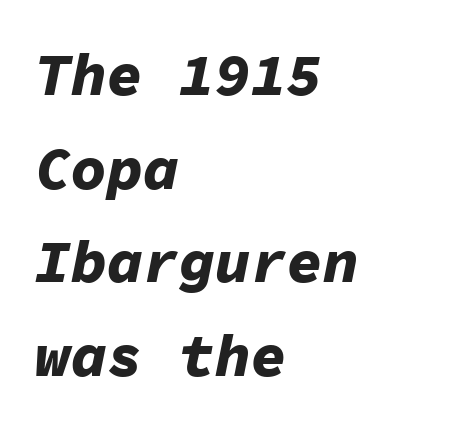
The image shows 60 px bold type, italic (leaning right), monospaced; set left-aligned, normal line spacing (1.56x), normal letter spacing, not underlined; low stroke contrast and a medium x-height.
